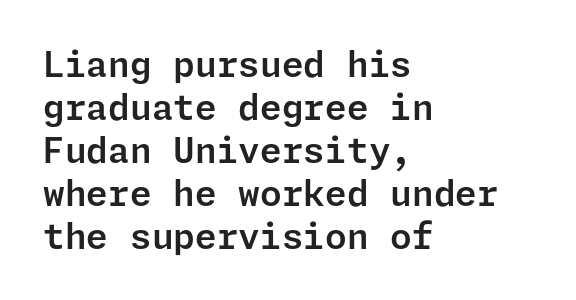
Q: Is the text italic (slanted)? A: No, it is upright.
Q: Is the typeface a serif or a sans-serif typeface? A: Sans-serif.
Q: Is the text underlined? A: No.
Q: How is the paragraph aligned? A: Left-aligned.
Q: Is the spacing between letters normal or unusually wide? A: Normal.
Q: Width (condensed, normal, or wide)? A: Normal.
Q: Stroke contrast? A: Low.
Q: x-height? A: Medium.
